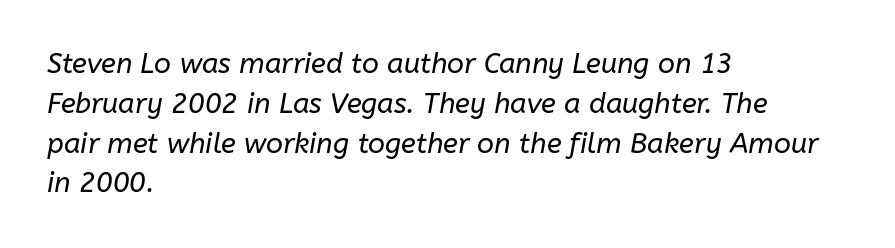
The image shows 28 px regular-weight type, italic (leaning right); set left-aligned, normal line spacing (1.42x), normal letter spacing, not underlined; low stroke contrast and a medium x-height.
